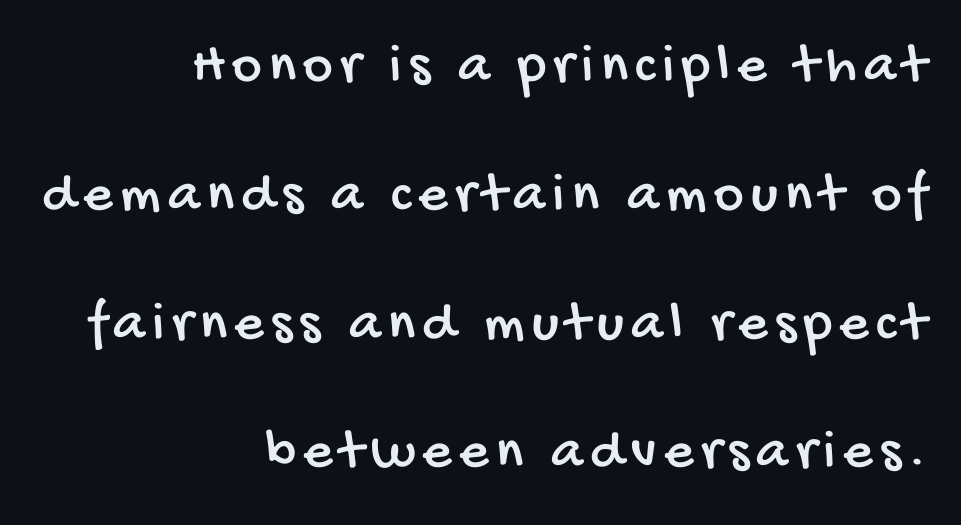
{"serif": "no", "width": "condensed", "stroke_contrast": "low", "x_height": "large", "monospaced": "no", "underline": "no", "align": "right", "line_spacing": "loose", "line_spacing_ratio": 2.26, "glyph_px": 57}
